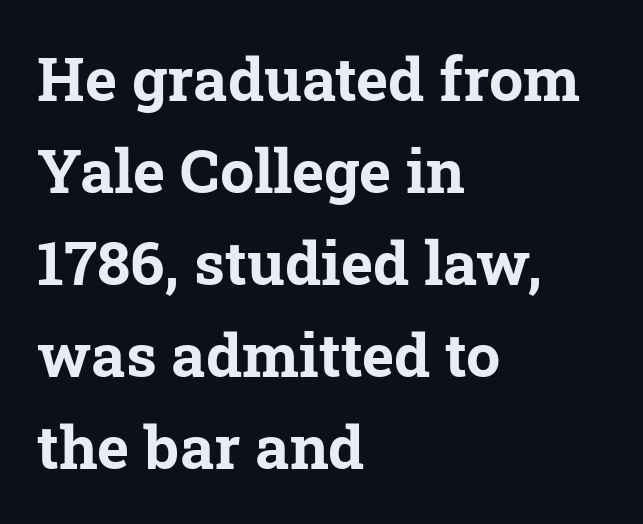
The image shows 61 px bold serif type; set left-aligned, normal line spacing (1.51x), normal letter spacing, not underlined; low stroke contrast and a medium x-height.
